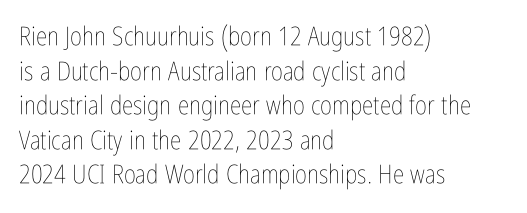
Q: Is the text bold? A: No.
Q: Is the text italic (slanted)? A: No, it is upright.
Q: Is the text underlined? A: No.
Q: How is the paragraph aligned? A: Left-aligned.
Q: Is the spacing between letters normal or unusually wide? A: Normal.
Q: Is the spacing between lines tight, normal or loose? A: Normal.
